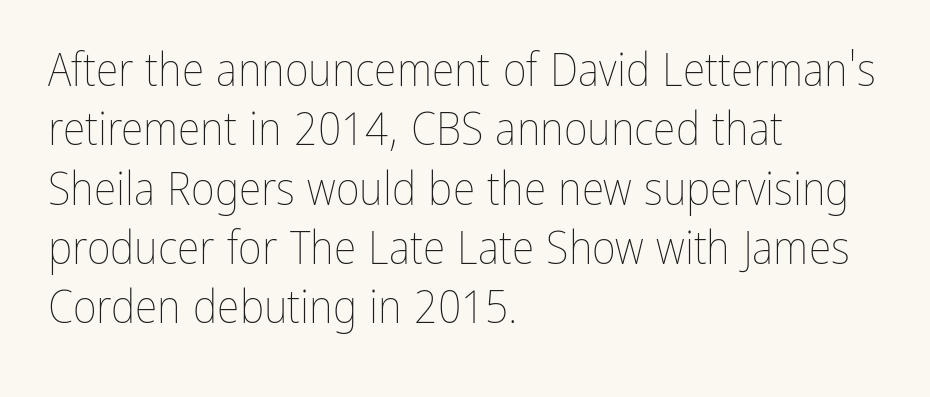
The image shows 46 px thin, condensed type, upright; set left-aligned, normal line spacing (1.29x), normal letter spacing, not underlined; low stroke contrast and a medium x-height.
